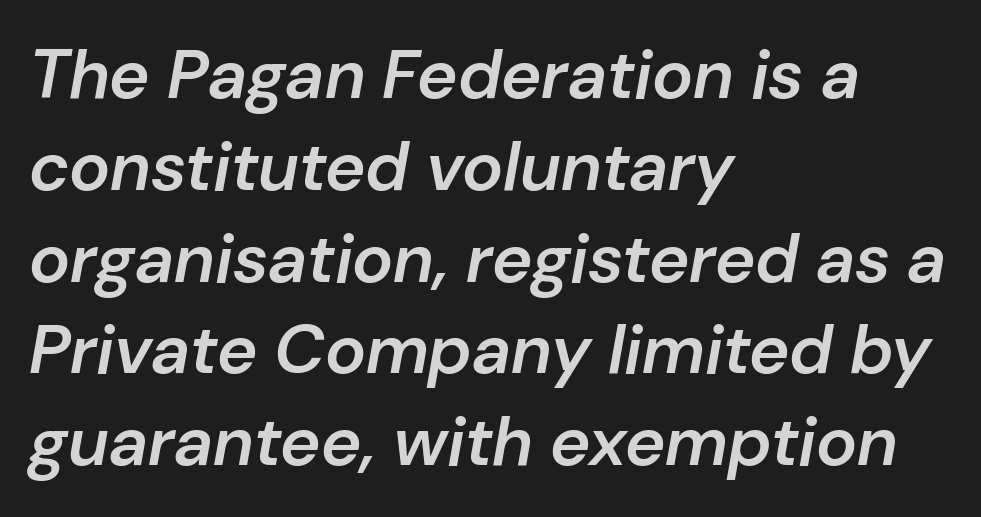
Q: Is the text bold? A: Semi-bold.
Q: Is the text italic (slanted)? A: Yes, it leans right by about 10 degrees.
Q: Is the text underlined? A: No.
Q: How is the paragraph aligned? A: Left-aligned.
Q: Is the spacing between letters normal or unusually wide? A: Normal.
Q: Is the spacing between lines tight, normal or loose? A: Normal.
Q: Width (condensed, normal, or wide)? A: Normal.
Q: Stroke contrast? A: Low.
Q: x-height? A: Medium.
Q: Monospaced? A: No.
